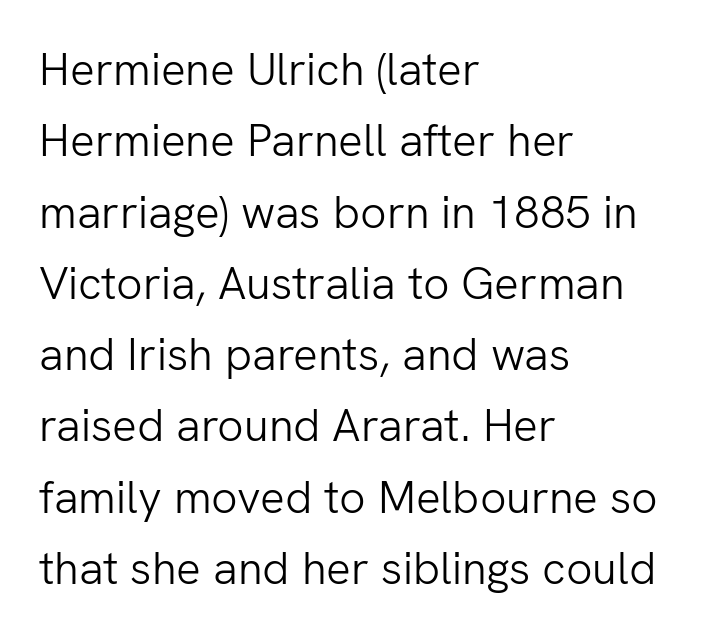
Standard letterfit; no display-style spreading of the glyphs. A classic flush-left, rag-right setting is used for this passage. A quiet, ordinary-to-light weight characterises the typeface. If you measured baseline to baseline, you'd find a middling distance. The type family on display is of the sans-serif kind. Italic? Not at all — the glyphs are vertical.
